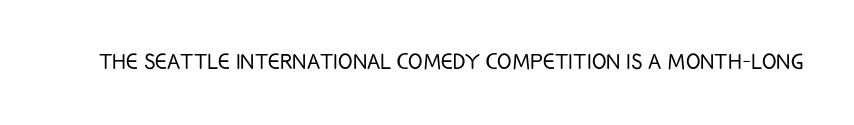
Q: Is the text bold? A: No.
Q: Is the text italic (slanted)? A: No, it is upright.
Q: Is the text underlined? A: No.
Q: Is the spacing between letters normal or unusually wide? A: Normal.
